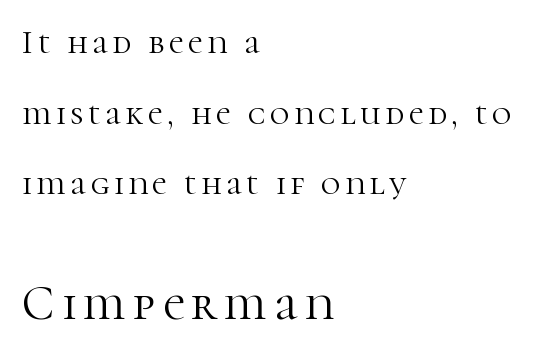
The image shows 49 px light serif type, upright; set left-aligned, loose line spacing (2.14x), not underlined; the second (bottom) block is 1.48x larger; high stroke contrast and a medium x-height.
